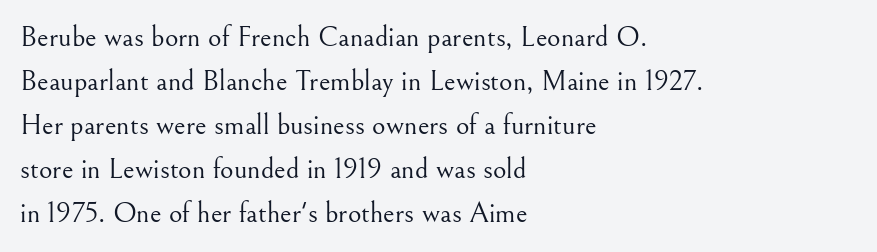
In terms of posture, this sample is upright. Descender tails drop into unmarked territory. Glyph-to-glyph distance matches everyday printed text. Looks like regular typesetting: each glyph gets only the width it needs.
